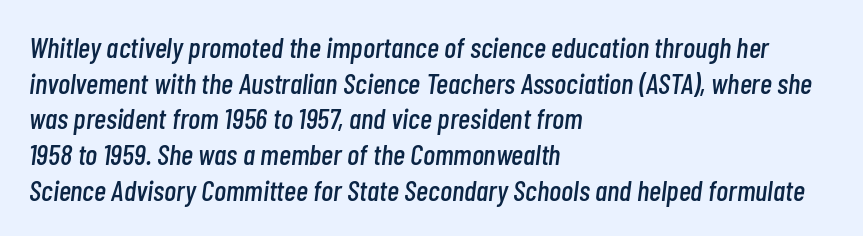
{"italic": "yes", "lean": "right", "slant_degrees": 7, "width": "condensed", "stroke_contrast": "low", "x_height": "medium", "monospaced": "no", "underline": "no", "align": "left", "line_spacing_ratio": 1.23, "letter_spacing": "normal", "letter_spacing_em": 0.0, "glyph_px": 29}
